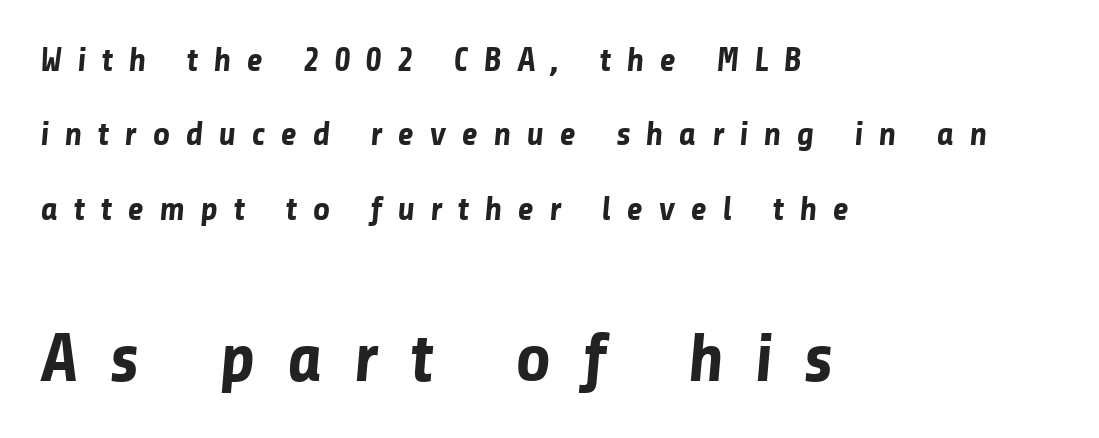
{"serif": "no", "bold": "yes", "weight": "bold", "width": "normal", "stroke_contrast": "low", "x_height": "medium", "monospaced": "no", "underline": "no", "align": "left", "line_spacing": "loose", "line_spacing_ratio": 2.19, "letter_spacing": "wide", "letter_spacing_em": 0.45, "larger_block": "second", "size_ratio": 2.03, "glyph_px": 69}
